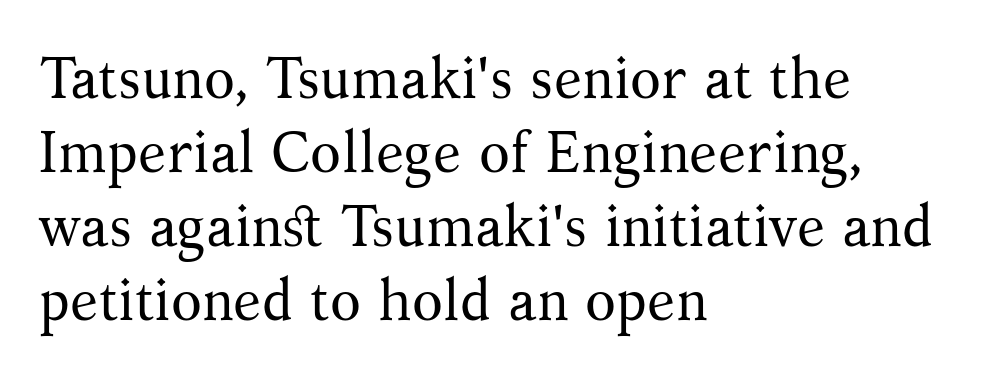
The image shows 57 px regular-weight serif type, upright; set left-aligned, normal line spacing (1.3x), normal letter spacing, not underlined; medium stroke contrast and a medium x-height.
